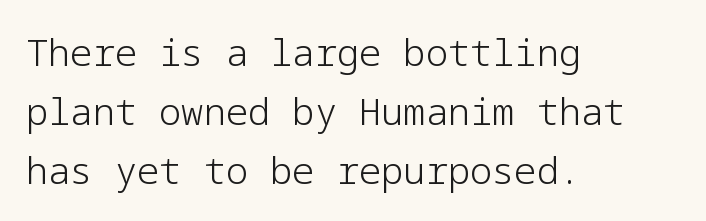
{"serif": "no", "italic": "no", "bold": "no", "weight": "light", "width": "normal", "stroke_contrast": "low", "x_height": "medium", "underline": "no", "align": "left", "line_spacing": "normal", "line_spacing_ratio": 1.59, "letter_spacing": "normal", "letter_spacing_em": 0.0, "glyph_px": 37}
